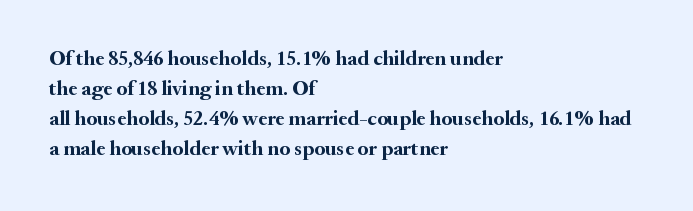
The image shows 21 px bold type, upright; set left-aligned, normal line spacing (1.43x), normal letter spacing, not underlined.
